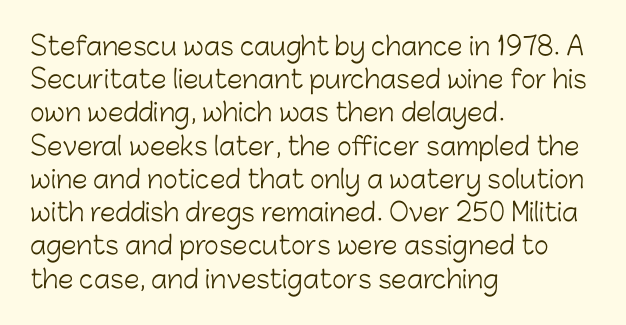
The image shows 25 px text type, upright; set left-aligned, normal line spacing (1.33x), normal letter spacing, not underlined.
